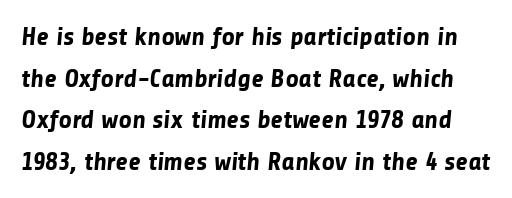
The rows are spaced the way most documents space them. Caption: bold face, heavy strokes. The string is rendered with underlining switched off. There is no visible air inserted between adjacent glyphs.
